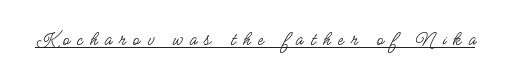
Q: Is the text bold? A: No.
Q: Is the text italic (slanted)? A: Yes.
Q: Is the text underlined? A: Yes.
Q: Is the spacing between letters normal or unusually wide? A: Unusually wide.
